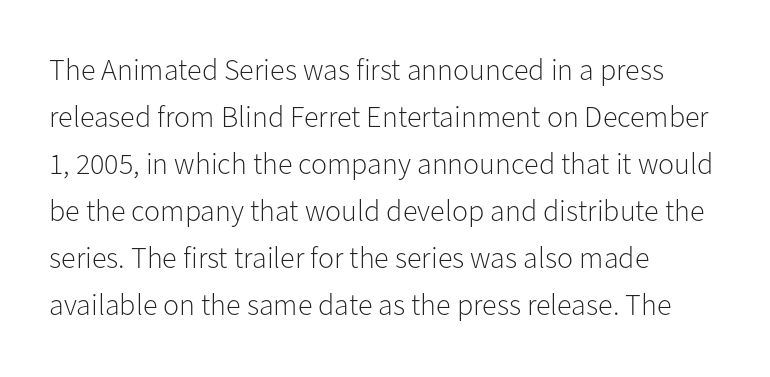
{"serif": "no", "italic": "no", "bold": "no", "weight": "light", "width": "normal", "stroke_contrast": "low", "x_height": "medium", "monospaced": "no", "underline": "no", "align": "left", "line_spacing": "normal", "line_spacing_ratio": 1.57, "letter_spacing": "normal", "letter_spacing_em": 0.0, "glyph_px": 30}
